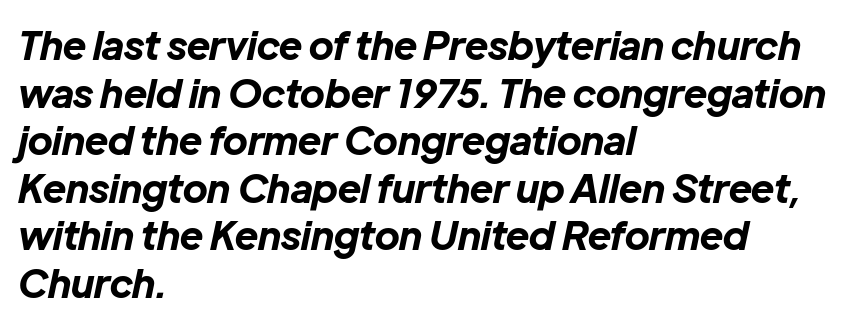
{"italic": "yes", "lean": "right", "slant_degrees": 12, "bold": "yes", "weight": "bold", "width": "normal", "stroke_contrast": "low", "x_height": "medium", "monospaced": "no", "underline": "no", "align": "left", "line_spacing_ratio": 1.22, "letter_spacing": "normal", "letter_spacing_em": 0.0, "glyph_px": 39}
